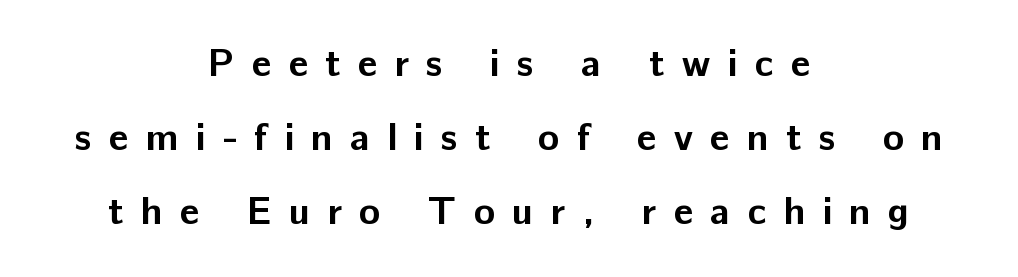
Q: Is the text bold? A: Yes.
Q: Is the text italic (slanted)? A: No, it is upright.
Q: Is the typeface a serif or a sans-serif typeface? A: Sans-serif.
Q: Is the text underlined? A: No.
Q: How is the paragraph aligned? A: Centered.
Q: Is the spacing between letters normal or unusually wide? A: Unusually wide.
Q: Is the spacing between lines tight, normal or loose? A: Loose.
Q: Width (condensed, normal, or wide)? A: Normal.
Q: Stroke contrast? A: Low.
Q: x-height? A: Medium.
Q: Monospaced? A: No.
